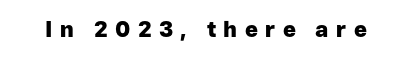
{"italic": "no", "bold": "yes", "underline": "no", "letter_spacing": "wide", "letter_spacing_em": 0.34, "glyph_px": 22}
